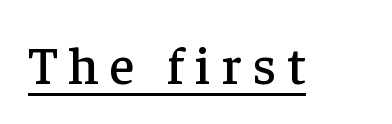
Q: Is the text italic (slanted)? A: No, it is upright.
Q: Is the typeface a serif or a sans-serif typeface? A: Serif.
Q: Is the text underlined? A: Yes.
Q: Is the spacing between letters normal or unusually wide? A: Unusually wide.
Q: Width (condensed, normal, or wide)? A: Normal.
Q: Stroke contrast? A: Low.
Q: x-height? A: Medium.
Q: Monospaced? A: No.
